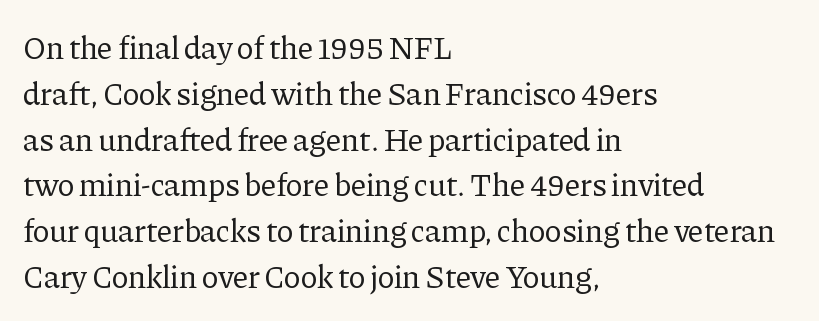
{"serif": "yes", "italic": "no", "bold": "no", "weight": "regular", "width": "normal", "stroke_contrast": "low", "x_height": "medium", "monospaced": "no", "underline": "no", "align": "left", "line_spacing": "normal", "line_spacing_ratio": 1.43, "letter_spacing": "normal", "letter_spacing_em": 0.0, "glyph_px": 32}
